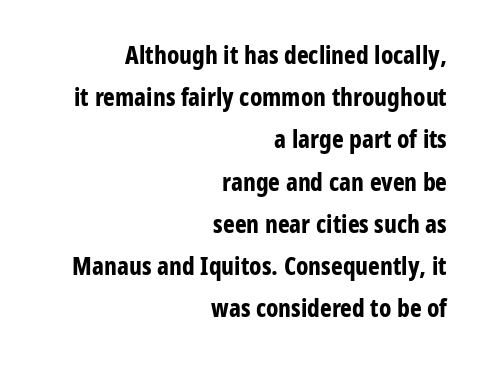
The passage shown is not underscored anywhere. In terms of weight, the rendering is a true, heavy bold. In terms of posture, this sample is upright. Compared with typical paragraphs, the rows here are spaced about the same. Does extra space separate the letters? No, they use regular spacing. The text block is weighted toward the right margin, trailing off unevenly leftward.
